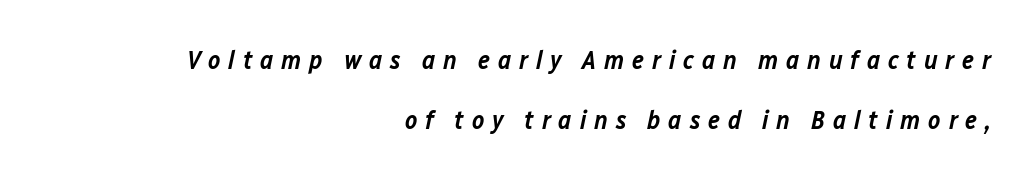
Q: Is the text bold? A: Semi-bold.
Q: Is the text italic (slanted)? A: Yes, it leans right by about 12 degrees.
Q: Is the text underlined? A: No.
Q: How is the paragraph aligned? A: Right-aligned.
Q: Is the spacing between letters normal or unusually wide? A: Unusually wide.
Q: Is the spacing between lines tight, normal or loose? A: Loose.
